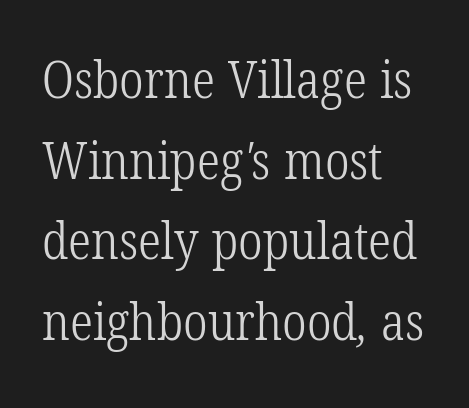
Q: Is the text bold? A: No.
Q: Is the typeface a serif or a sans-serif typeface? A: Serif.
Q: Is the text underlined? A: No.
Q: How is the paragraph aligned? A: Left-aligned.
Q: Is the spacing between letters normal or unusually wide? A: Normal.
Q: Is the spacing between lines tight, normal or loose? A: Normal.
Q: Width (condensed, normal, or wide)? A: Condensed.
Q: Stroke contrast? A: Low.
Q: x-height? A: Medium.
Q: Monospaced? A: No.
